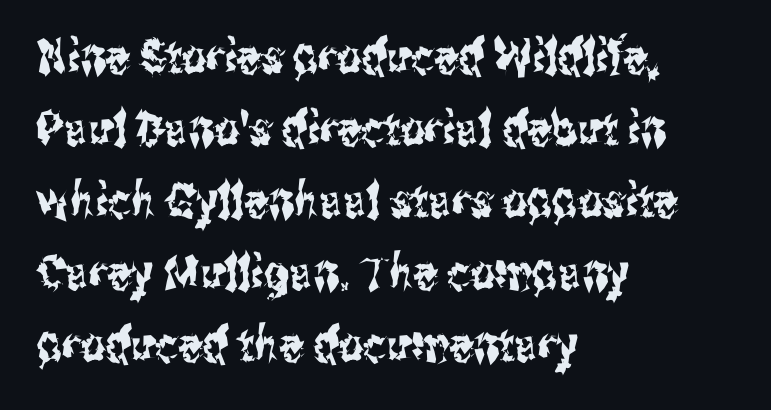
The image shows 48 px condensed sans-serif type, upright; set left-aligned, normal line spacing (1.5x), normal letter spacing, not underlined; medium stroke contrast and a medium x-height.
